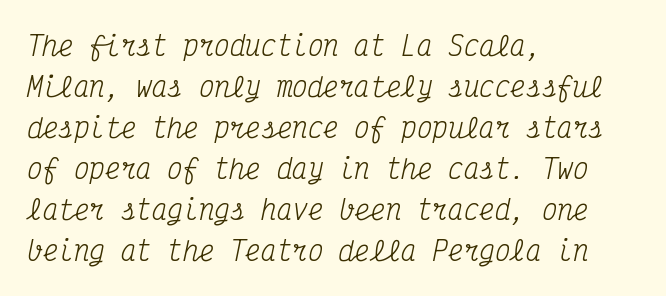
In terms of leading, this rendering sits right in the middle. The glyphs look as if they've been sheared to an angle. Typeset ragged right — the left edge is the straight one. The cut favours lightness, reaching ordinary text weight at its darkest. Quick note: underline off.
